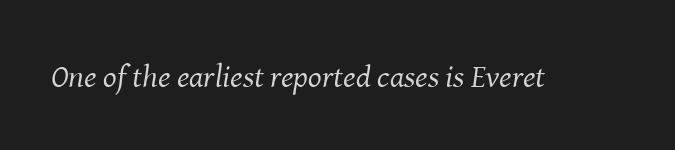
Q: Is the text bold? A: No.
Q: Is the text italic (slanted)? A: Yes, it leans right by about 8 degrees.
Q: Is the typeface a serif or a sans-serif typeface? A: Serif.
Q: Is the text underlined? A: No.
Q: Is the spacing between letters normal or unusually wide? A: Normal.
Q: Width (condensed, normal, or wide)? A: Normal.
Q: Stroke contrast? A: Medium.
Q: x-height? A: Medium.
Q: Monospaced? A: No.
